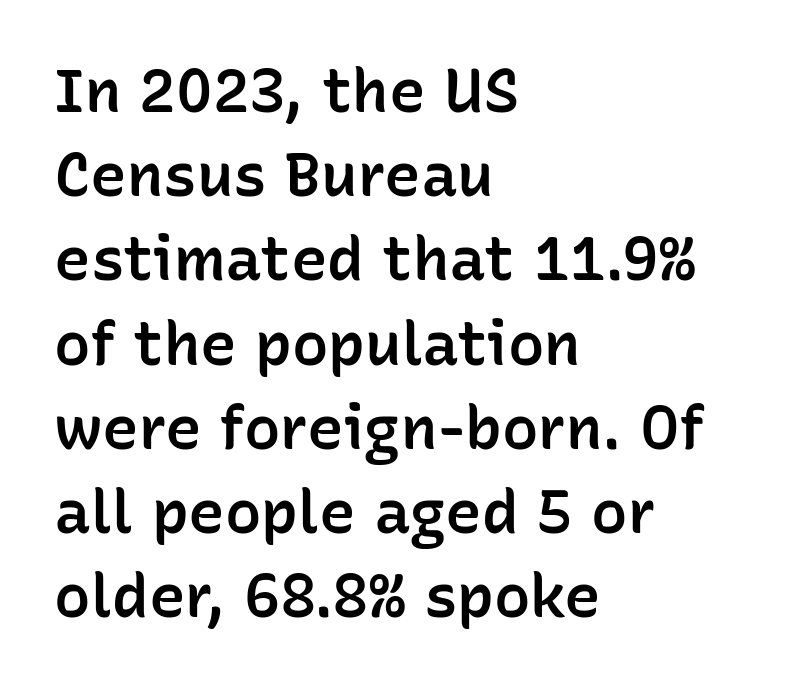
Characters follow at the spacing the type designer built in. A typesetter would call this proportional, since set widths differ per character. The paragraph has a hard left edge and a soft right edge. What kind of face is this? One without serifs — a sans. The rendering uses a moderate line-height, typical for paragraphs.
